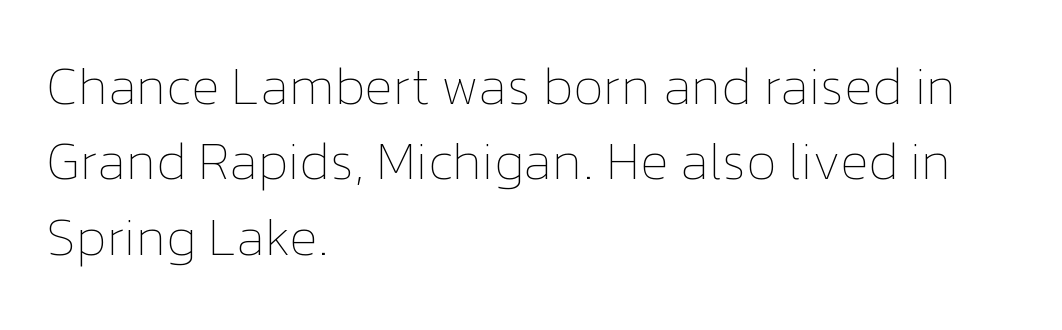
Does the copy run flush right? No — it runs flush left. The rows are spaced the way most documents space them. Posture: upright roman. Underline: absent.
